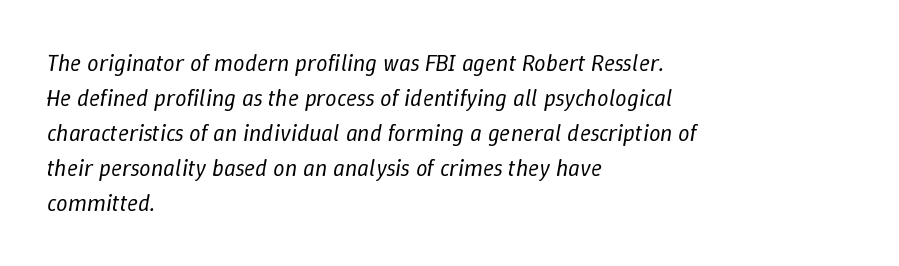
The lines in this sample share a left origin and differ only in where they stop. The specimen reads as italic at a glance. Ink coverage per letter is moderate at most. Glyph-to-glyph distance matches everyday printed text. Regarding leading, the lines here are spaced in the standard way.
